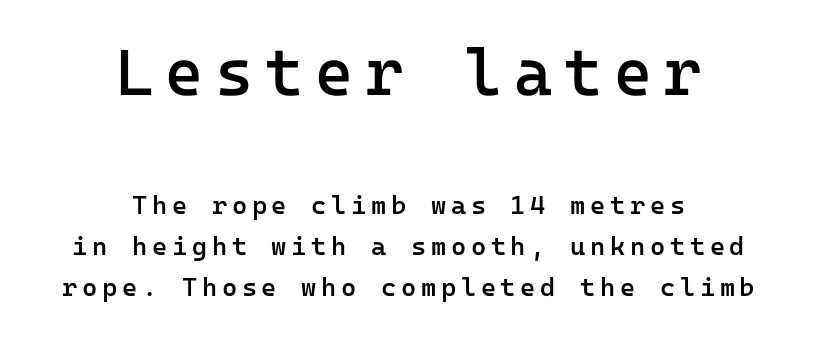
Q: Is the text bold? A: Semi-bold.
Q: Is the text italic (slanted)? A: No, it is upright.
Q: Is the typeface a serif or a sans-serif typeface? A: Sans-serif.
Q: Is the text underlined? A: No.
Q: How is the paragraph aligned? A: Centered.
Q: Is the spacing between lines tight, normal or loose? A: Normal.
Q: Which block of text is set in a larger size, the first (top) or the second (bottom)? A: The first (top) one.
Q: Width (condensed, normal, or wide)? A: Normal.
Q: Stroke contrast? A: Low.
Q: x-height? A: Medium.
Q: Monospaced? A: Yes.
